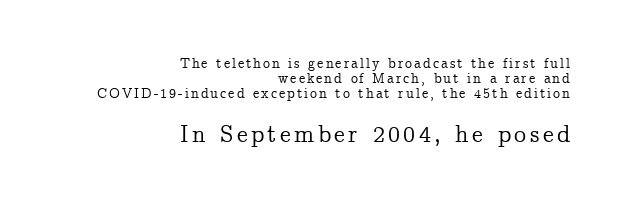
The image shows 24 px text type, upright; set right-aligned, tight line spacing (1.06x), not underlined; the second (bottom) block is 1.71x larger.
